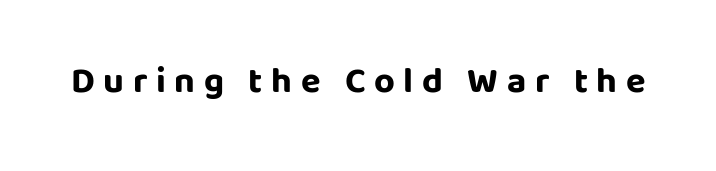
Substantial extra tracking has been applied to these lines. These lines are rendered in a variable-pitch font. On the weight axis this lands at bold, roughly 700. The glyphs in this specimen are sans serif.
